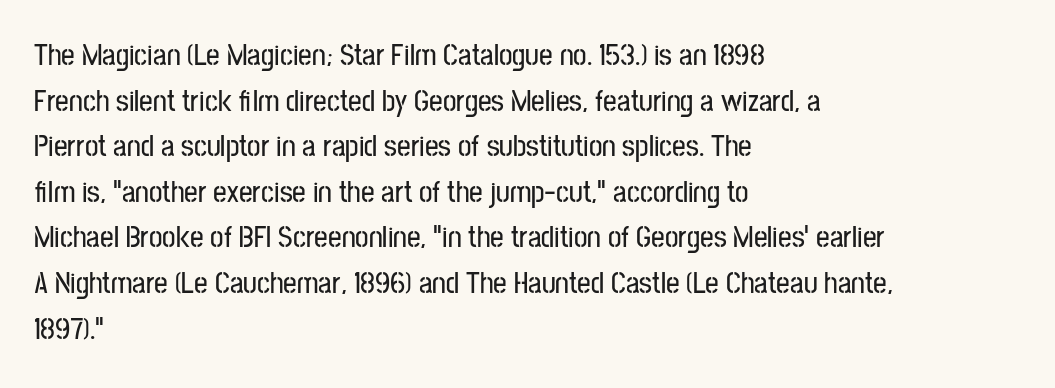
{"serif": "no", "italic": "no", "width": "condensed", "stroke_contrast": "low", "x_height": "medium", "monospaced": "no", "underline": "no", "align": "left", "line_spacing": "normal", "line_spacing_ratio": 1.52, "letter_spacing": "normal", "letter_spacing_em": 0.0, "glyph_px": 30}
